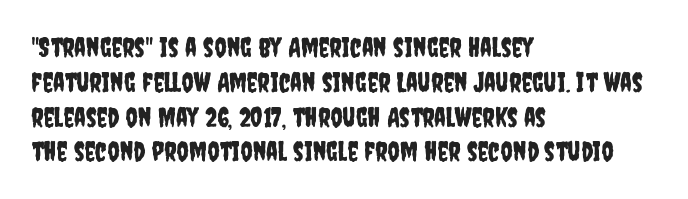
{"italic": "no", "underline": "no", "align": "left", "line_spacing": "normal", "line_spacing_ratio": 1.29, "letter_spacing": "normal", "letter_spacing_em": 0.0, "glyph_px": 27}
